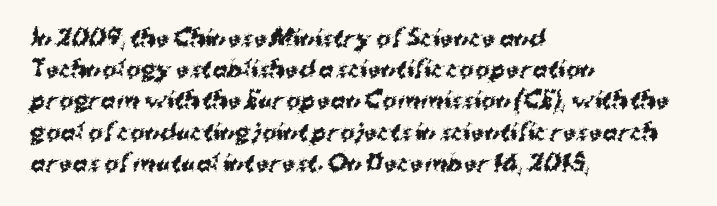
Typesetter's note: full bold, strokes at maximum text heaviness. Vertical spacing — default. The setting favours the left margin, as ordinary paragraphs usually do. Lines of text with bare space underneath. Inter-character spacing is left at the font's built-in metrics.
